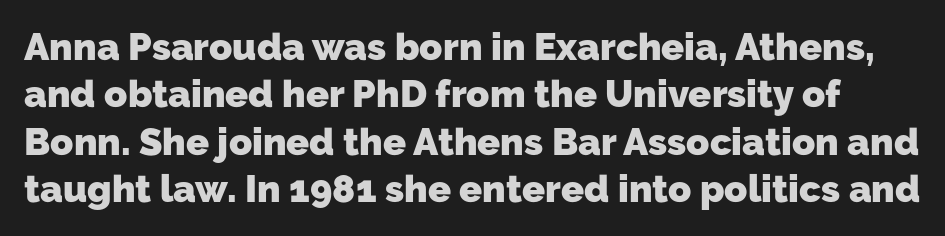
Q: Is the text bold? A: Yes.
Q: Is the typeface a serif or a sans-serif typeface? A: Sans-serif.
Q: Is the text underlined? A: No.
Q: Is the spacing between letters normal or unusually wide? A: Normal.
Q: Is the spacing between lines tight, normal or loose? A: Normal.
Q: Width (condensed, normal, or wide)? A: Normal.
Q: Stroke contrast? A: Low.
Q: x-height? A: Medium.
Q: Monospaced? A: No.
